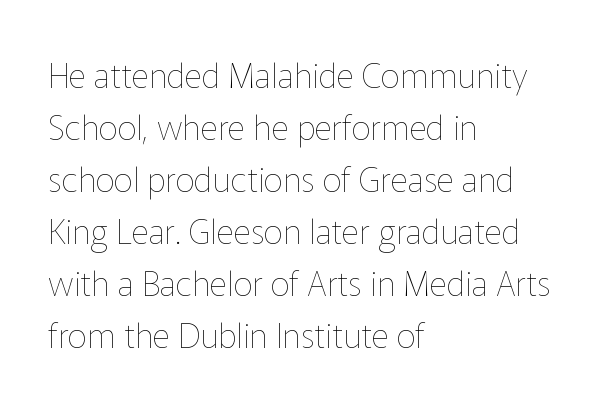
{"italic": "no", "bold": "no", "weight": "thin", "width": "normal", "stroke_contrast": "low", "x_height": "medium", "monospaced": "no", "underline": "no", "align": "left", "line_spacing": "normal", "line_spacing_ratio": 1.53, "letter_spacing": "normal", "letter_spacing_em": 0.0, "glyph_px": 34}
